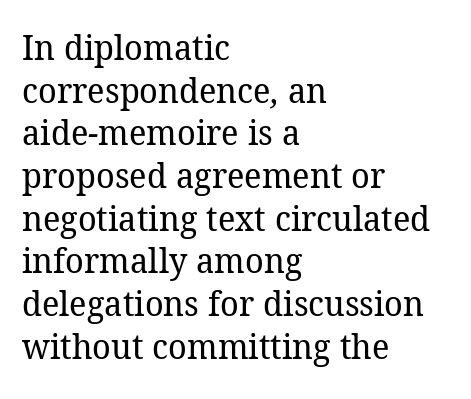
{"serif": "yes", "bold": "no", "weight": "regular", "width": "normal", "stroke_contrast": "low", "x_height": "medium", "monospaced": "no", "underline": "no", "align": "left", "line_spacing_ratio": 1.22, "letter_spacing": "normal", "letter_spacing_em": 0.0, "glyph_px": 35}
